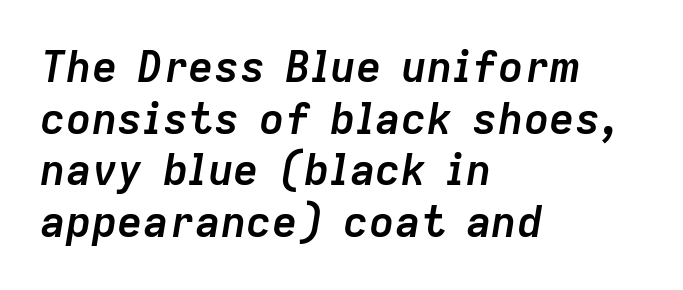
The image shows 43 px semibold type, italic (leaning right); set left-aligned, line spacing 1.2x, normal letter spacing, not underlined; low stroke contrast and a medium x-height.
